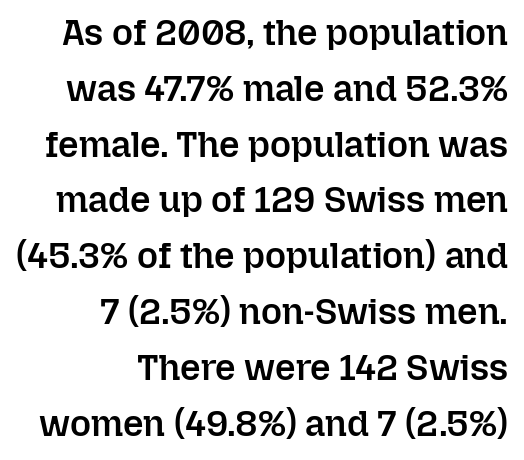
The image shows 36 px semibold type, upright; set right-aligned, normal line spacing (1.55x), normal letter spacing, not underlined; low stroke contrast and a medium x-height.
